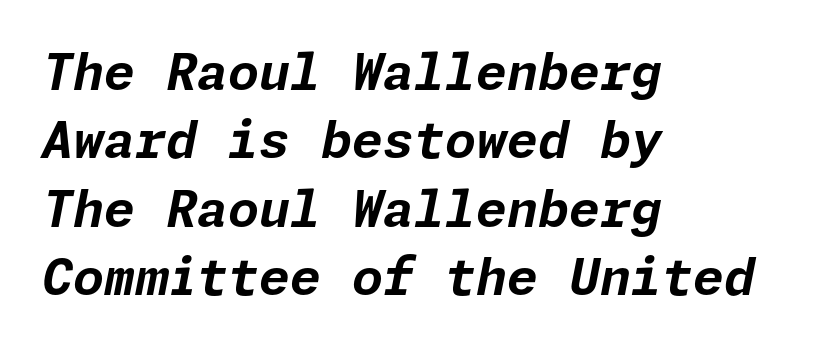
Q: Is the text bold? A: Yes.
Q: Is the text italic (slanted)? A: Yes, it leans right by about 11 degrees.
Q: Is the text underlined? A: No.
Q: How is the paragraph aligned? A: Left-aligned.
Q: Is the spacing between letters normal or unusually wide? A: Normal.
Q: Is the spacing between lines tight, normal or loose? A: Normal.
Q: Width (condensed, normal, or wide)? A: Normal.
Q: Stroke contrast? A: Low.
Q: x-height? A: Medium.
